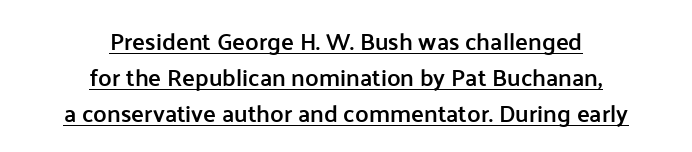
A baseline rule has been typeset under these characters. Typographic density is moderately raised because the face is semibold. Does extra space separate the letters? No, they use regular spacing. Ordinary non-slanted type is in use. These lines are centered, leaving both edges ragged. The block of text has a typical density, with ordinary space between rows.
